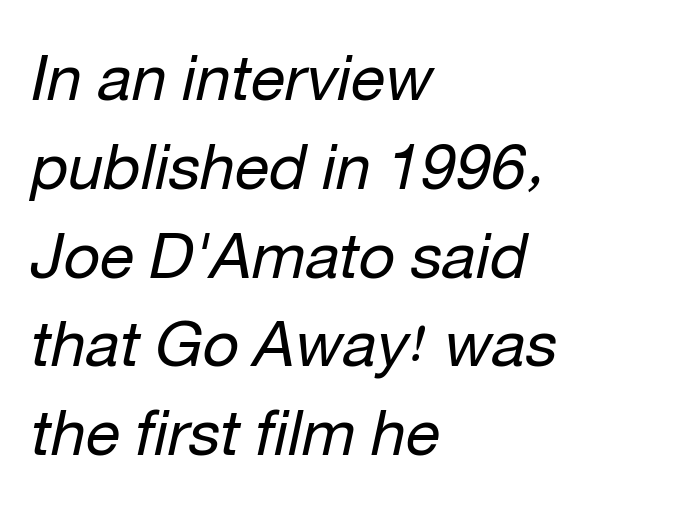
The face used here is proportionally spaced, like ordinary book or web type. Tracking value appears to be zero — textbook default spacing. Is the stroke heavy? The answer is a plain regular-or-lighter. Line spacing here is normal. The area under the type is left untouched.
